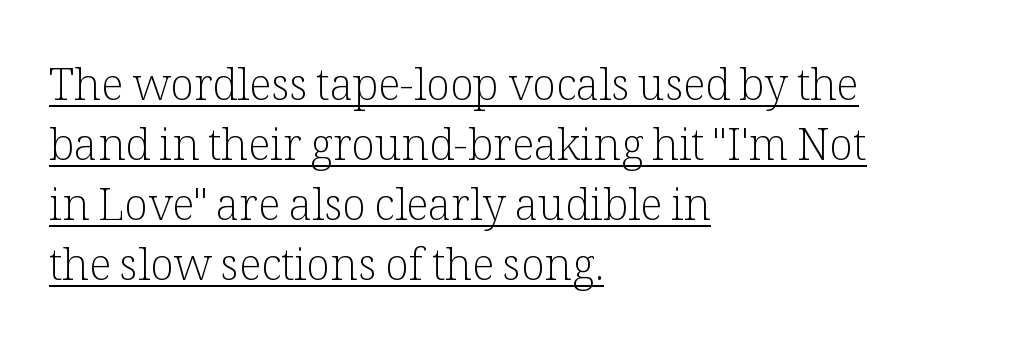
{"serif": "yes", "italic": "no", "bold": "no", "weight": "light", "width": "normal", "stroke_contrast": "low", "x_height": "medium", "monospaced": "no", "underline": "yes", "align": "left", "line_spacing": "normal", "line_spacing_ratio": 1.36, "letter_spacing": "normal", "letter_spacing_em": 0.0, "glyph_px": 44}
